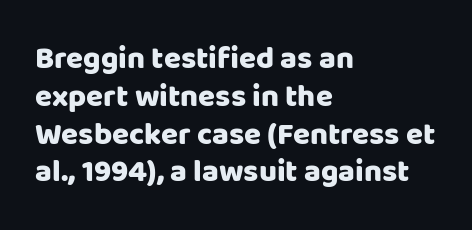
Q: Is the text italic (slanted)? A: No, it is upright.
Q: Is the typeface a serif or a sans-serif typeface? A: Sans-serif.
Q: Is the text underlined? A: No.
Q: How is the paragraph aligned? A: Left-aligned.
Q: Is the spacing between letters normal or unusually wide? A: Normal.
Q: Width (condensed, normal, or wide)? A: Normal.
Q: Stroke contrast? A: Low.
Q: x-height? A: Large.
Q: Monospaced? A: No.
